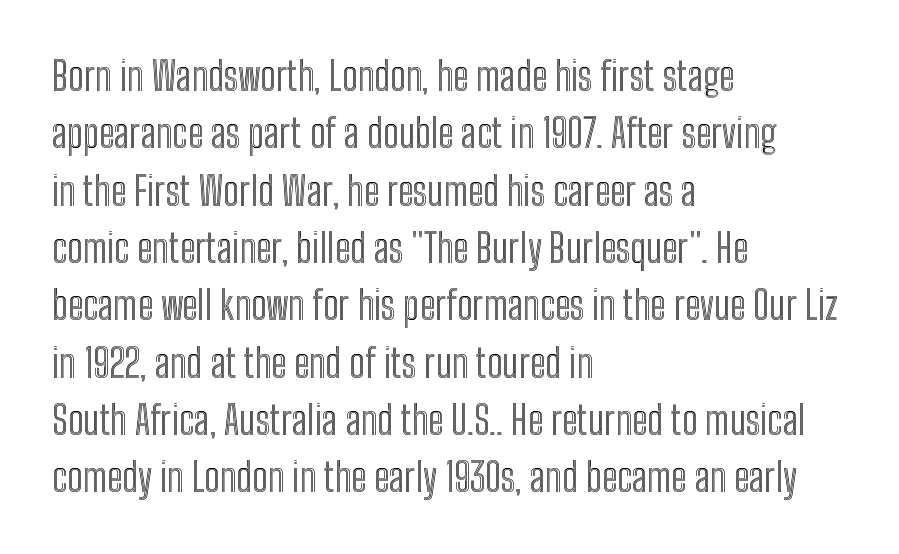
Q: Is the text italic (slanted)? A: No, it is upright.
Q: Is the text underlined? A: No.
Q: How is the paragraph aligned? A: Left-aligned.
Q: Is the spacing between letters normal or unusually wide? A: Normal.
Q: Is the spacing between lines tight, normal or loose? A: Normal.
Q: Width (condensed, normal, or wide)? A: Condensed.
Q: x-height? A: Medium.
Q: Monospaced? A: No.
